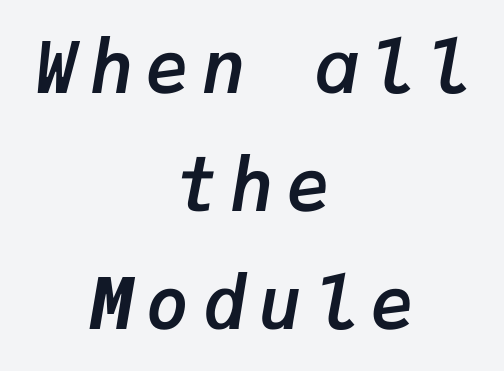
Q: Is the text bold? A: Yes.
Q: Is the text italic (slanted)? A: Yes, it leans right by about 9 degrees.
Q: Is the text underlined? A: No.
Q: How is the paragraph aligned? A: Centered.
Q: Is the spacing between lines tight, normal or loose? A: Normal.
Q: Width (condensed, normal, or wide)? A: Normal.
Q: Stroke contrast? A: Low.
Q: x-height? A: Medium.
Q: Monospaced? A: Yes.
